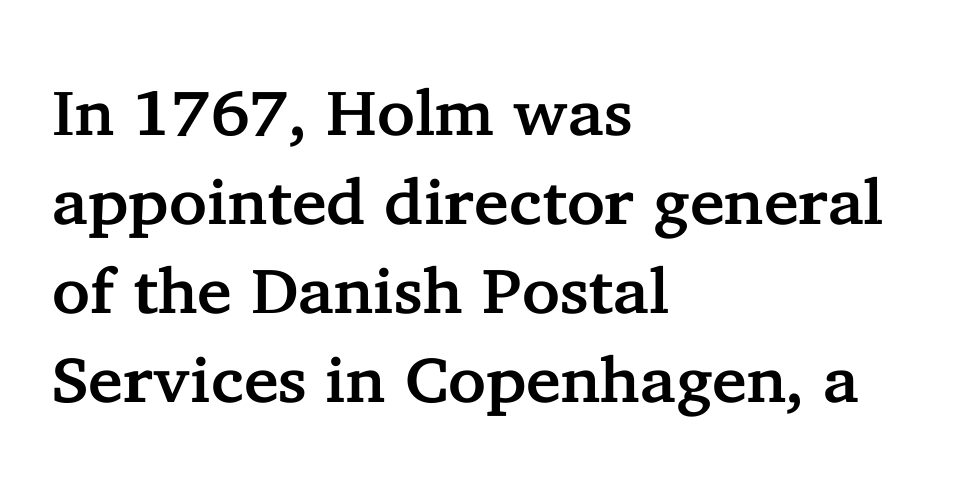
The image shows 64 px serif type, upright; set left-aligned, normal line spacing (1.39x), normal letter spacing, not underlined; low stroke contrast and a medium x-height.
